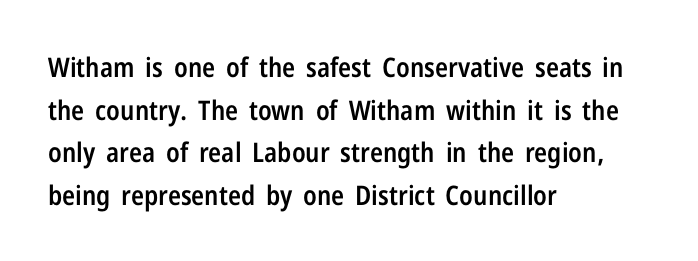
The characters look somewhat weighty, a semibold short of true bold. This sample uses an upright cut, with every glyph sitting square on the baseline. The horizontal fit of the characters is conventional and even. The ragged edge is on the right, which tells us the setting is flush left. This block has exactly the height ordinary leading produces. Glance below the letters and you will spot only blank space.
